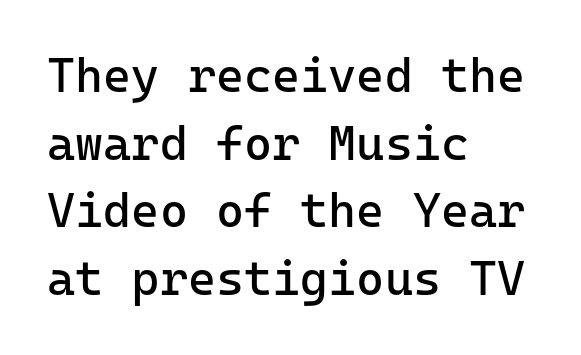
Q: Is the text bold? A: No.
Q: Is the text italic (slanted)? A: No, it is upright.
Q: Is the typeface a serif or a sans-serif typeface? A: Sans-serif.
Q: Is the text underlined? A: No.
Q: How is the paragraph aligned? A: Left-aligned.
Q: Is the spacing between letters normal or unusually wide? A: Normal.
Q: Is the spacing between lines tight, normal or loose? A: Normal.
Q: Width (condensed, normal, or wide)? A: Normal.
Q: Stroke contrast? A: Low.
Q: x-height? A: Medium.
Q: Monospaced? A: Yes.
